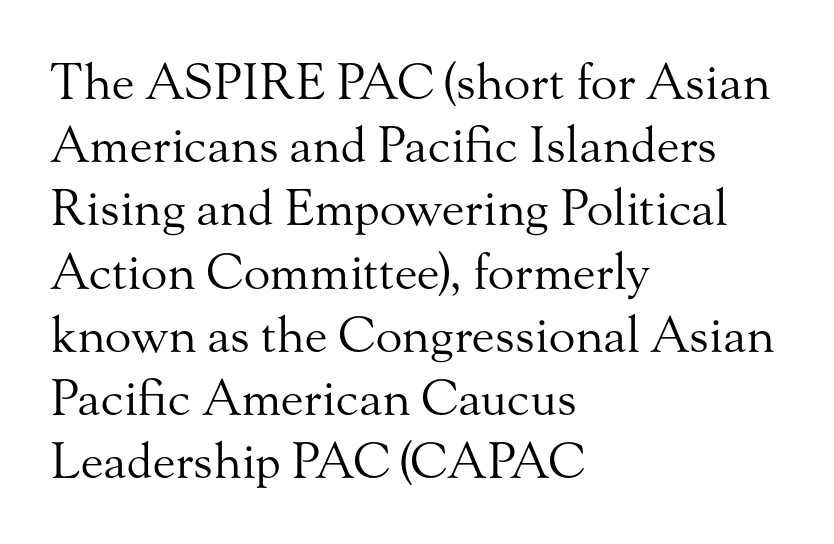
Q: Is the text bold? A: No.
Q: Is the text italic (slanted)? A: No, it is upright.
Q: Is the typeface a serif or a sans-serif typeface? A: Serif.
Q: Is the text underlined? A: No.
Q: How is the paragraph aligned? A: Left-aligned.
Q: Is the spacing between letters normal or unusually wide? A: Normal.
Q: Is the spacing between lines tight, normal or loose? A: Normal.
Q: Width (condensed, normal, or wide)? A: Normal.
Q: Stroke contrast? A: Medium.
Q: x-height? A: Small.
Q: Monospaced? A: No.
